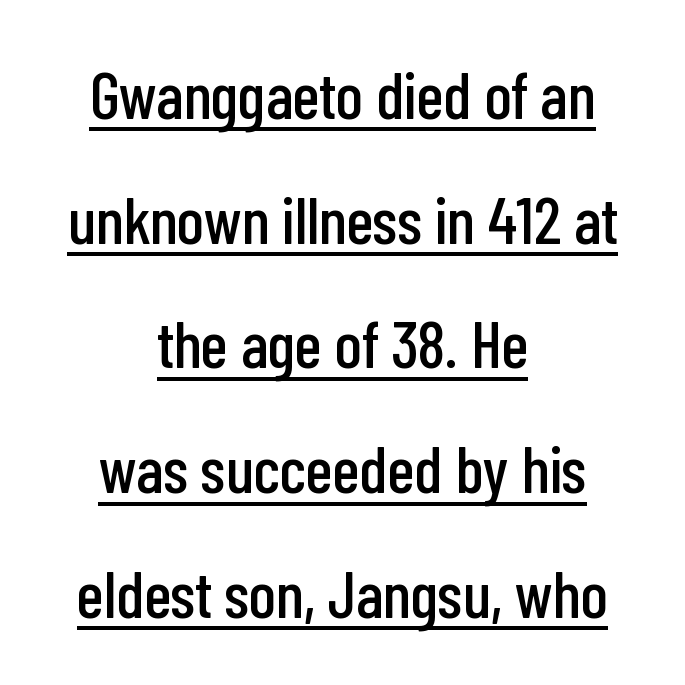
Q: Is the text italic (slanted)? A: No, it is upright.
Q: Is the typeface a serif or a sans-serif typeface? A: Sans-serif.
Q: Is the text underlined? A: Yes.
Q: How is the paragraph aligned? A: Centered.
Q: Is the spacing between letters normal or unusually wide? A: Normal.
Q: Width (condensed, normal, or wide)? A: Condensed.
Q: Stroke contrast? A: Low.
Q: x-height? A: Medium.
Q: Monospaced? A: No.
